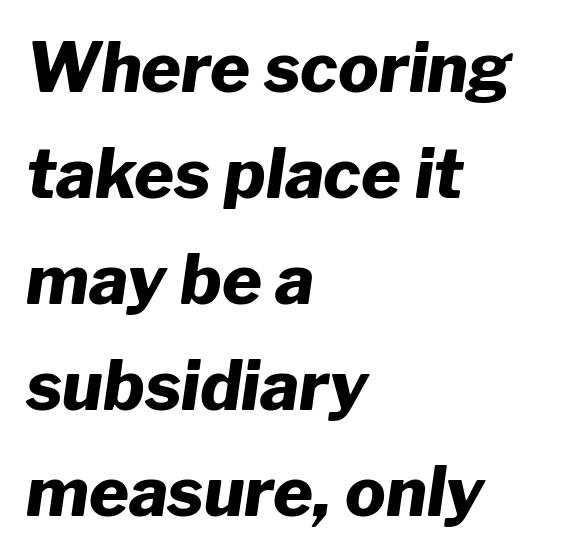
The image shows 68 px heavy type, italic (leaning right); set left-aligned, normal line spacing (1.56x), normal letter spacing, not underlined; low stroke contrast and a medium x-height.
